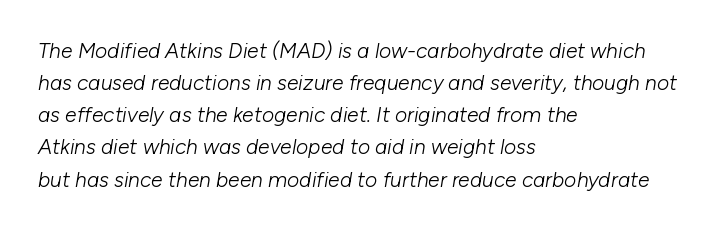
Q: Is the text bold? A: No.
Q: Is the text italic (slanted)? A: Yes, it leans right by about 10 degrees.
Q: Is the text underlined? A: No.
Q: How is the paragraph aligned? A: Left-aligned.
Q: Is the spacing between letters normal or unusually wide? A: Normal.
Q: Is the spacing between lines tight, normal or loose? A: Normal.
